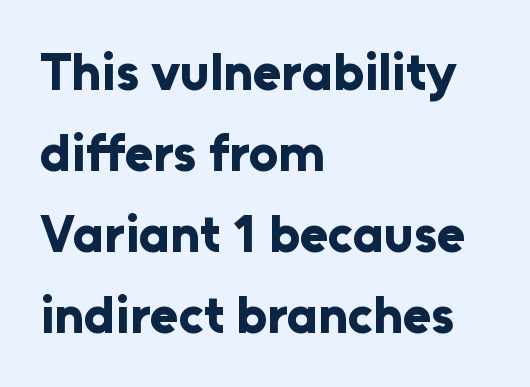
{"serif": "no", "italic": "no", "bold": "yes", "weight": "bold", "width": "normal", "stroke_contrast": "low", "x_height": "medium", "monospaced": "no", "underline": "no", "align": "left", "line_spacing": "normal", "line_spacing_ratio": 1.56, "letter_spacing": "normal", "letter_spacing_em": 0.0, "glyph_px": 52}
